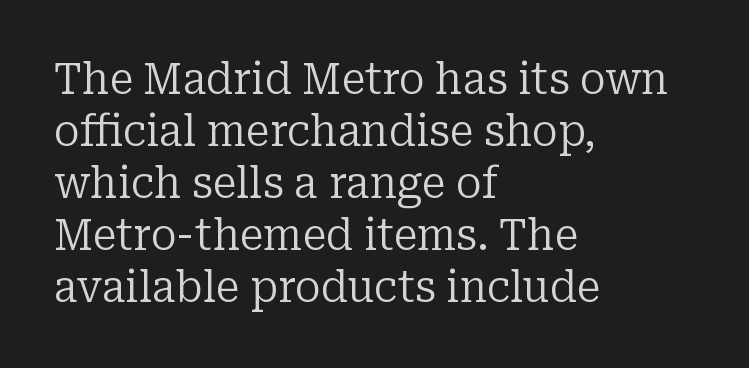
What stands out about the letter spacing? Nothing — it is the standard amount. Underline: absent. This rendering employs a face with finishing strokes, i.e., a serif. Does the copy run flush right? No — it runs flush left.
